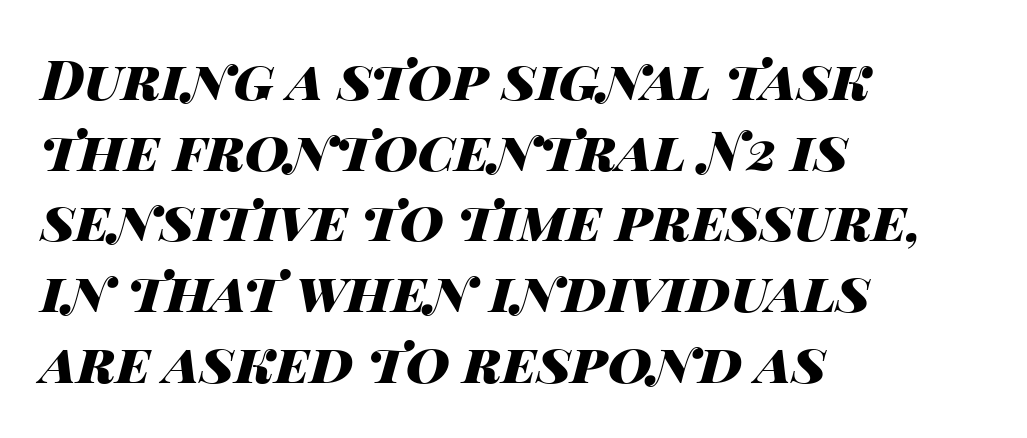
Q: Is the text bold? A: Yes.
Q: Is the text italic (slanted)? A: Yes, it leans right by about 14 degrees.
Q: Is the text underlined? A: No.
Q: How is the paragraph aligned? A: Left-aligned.
Q: Is the spacing between letters normal or unusually wide? A: Normal.
Q: Is the spacing between lines tight, normal or loose? A: Normal.
Q: Width (condensed, normal, or wide)? A: Wide.
Q: Stroke contrast? A: High.
Q: x-height? A: Large.
Q: Monospaced? A: No.
